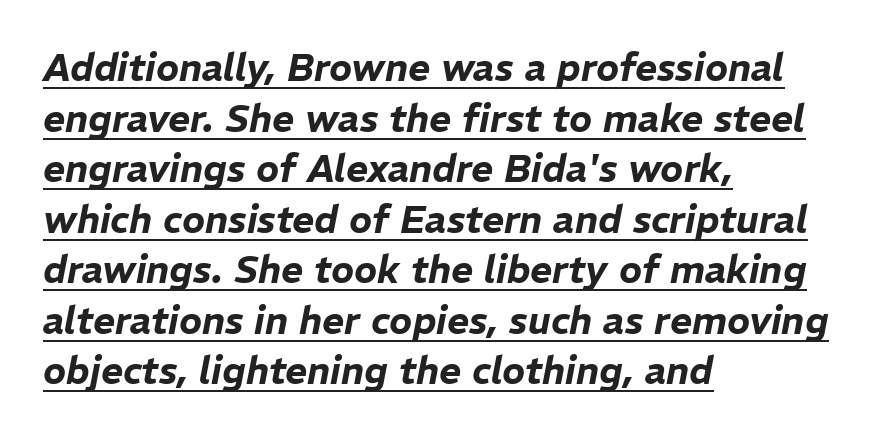
The image shows 38 px text type, italic (leaning right); set left-aligned, normal line spacing (1.33x), normal letter spacing, underlined; low stroke contrast and a medium x-height.
